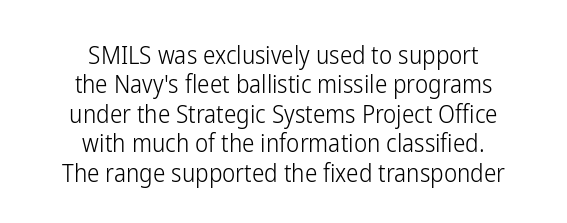
{"italic": "no", "bold": "no", "underline": "no", "align": "center", "line_spacing_ratio": 1.18, "letter_spacing": "normal", "letter_spacing_em": 0.0, "glyph_px": 25}
